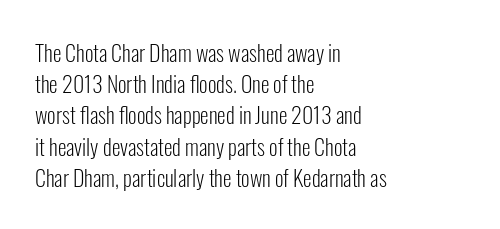
Every row of glyphs begins at an identical x-position on the left. The typesetting does not lean heavy: it is not bold. One glance says typical: line gaps are just what's usual. Underlining? Definitely not there.
